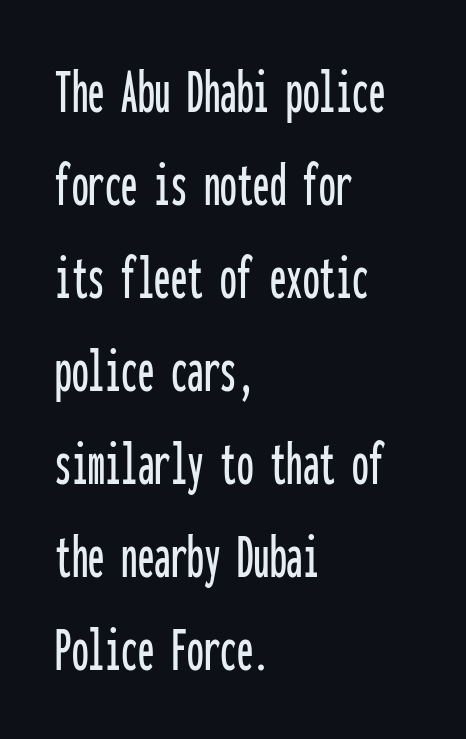
{"serif": "no", "italic": "no", "width": "condensed", "stroke_contrast": "low", "x_height": "medium", "monospaced": "yes", "underline": "no", "align": "left", "line_spacing": "normal", "line_spacing_ratio": 1.41, "letter_spacing": "normal", "letter_spacing_em": 0.0, "glyph_px": 66}
